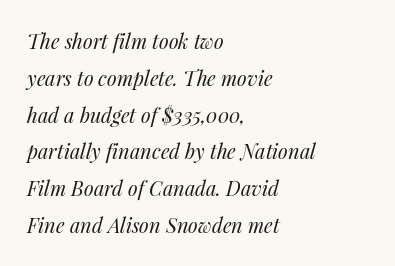
The image shows 20 px text type, italic (leaning right); set left-aligned, line spacing 1.84x, normal letter spacing, not underlined.
